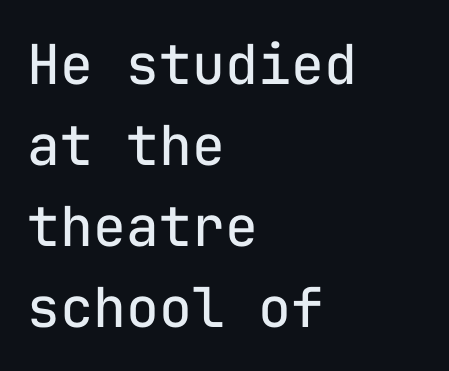
{"serif": "no", "italic": "no", "bold": "no", "weight": "regular", "width": "normal", "stroke_contrast": "low", "x_height": "medium", "monospaced": "yes", "underline": "no", "align": "left", "line_spacing": "normal", "line_spacing_ratio": 1.47, "letter_spacing": "normal", "letter_spacing_em": 0.0, "glyph_px": 55}
